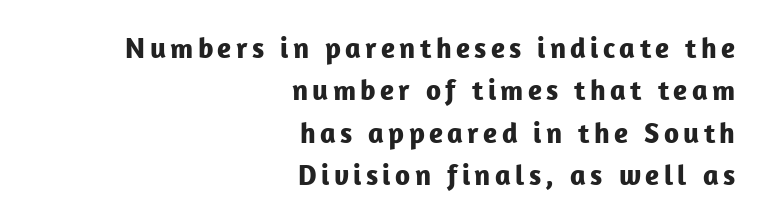
{"serif": "no", "italic": "no", "bold": "yes", "weight": "bold", "width": "normal", "stroke_contrast": "low", "x_height": "medium", "monospaced": "no", "underline": "no", "align": "right", "line_spacing": "normal", "line_spacing_ratio": 1.46, "glyph_px": 29}
